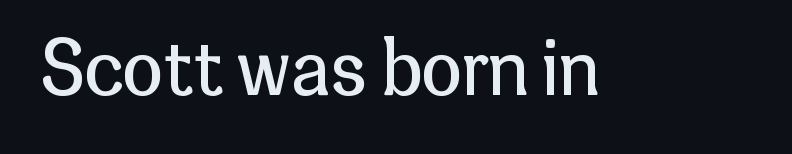
The image shows 73 px regular-weight sans-serif type, upright; set normal letter spacing, not underlined; low stroke contrast and a medium x-height.
